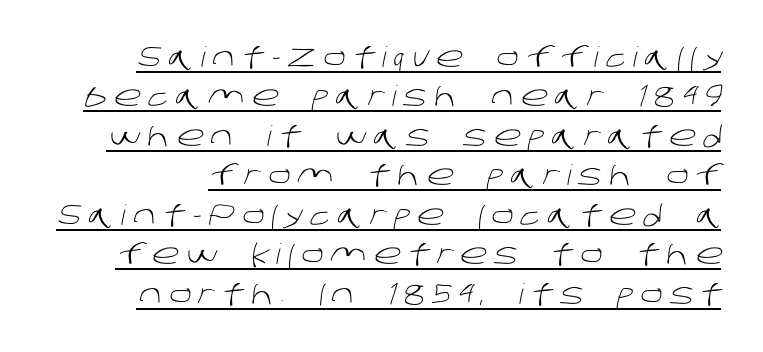
Q: Is the text bold? A: No.
Q: Is the typeface a serif or a sans-serif typeface? A: Sans-serif.
Q: Is the text underlined? A: Yes.
Q: Is the spacing between letters normal or unusually wide? A: Unusually wide.
Q: Is the spacing between lines tight, normal or loose? A: Normal.
Q: Width (condensed, normal, or wide)? A: Normal.
Q: Stroke contrast? A: Low.
Q: x-height? A: Large.
Q: Monospaced? A: No.
